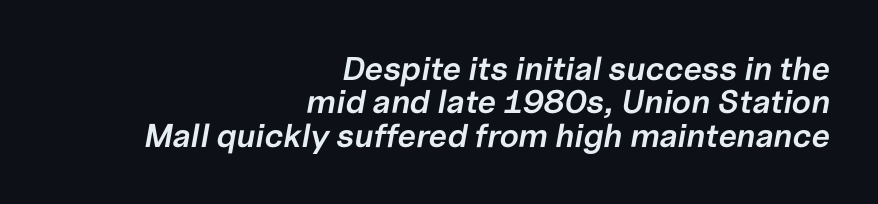
Descenders hang freely into open space. There is no visible air inserted between adjacent glyphs. A typesetter would call this proportional, since set widths differ per character. Short and long lines alike share a common ending point at right. Whoever set this chose condensed vertical rhythm over breathing room. Strokes here are thickened, but only to semibold level.
